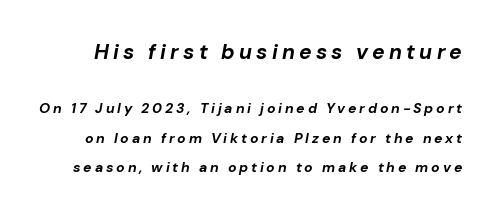
The passage shown is not underscored anywhere. Is the lower block the larger one? No — the upper block carries the bigger type. Would a proofreader flag this as italicized? Yes. In terms of leading, this rendering errs on the spacious side.
